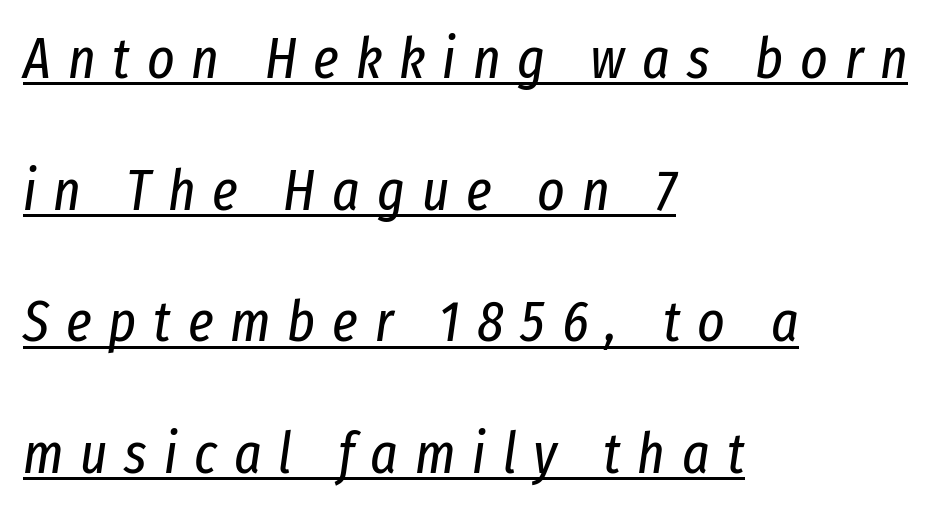
The image shows 58 px regular-weight, condensed type, italic (leaning right); set left-aligned, loose line spacing (2.27x), unusually wide letter spacing (+0.29 em), underlined; low stroke contrast and a medium x-height.
